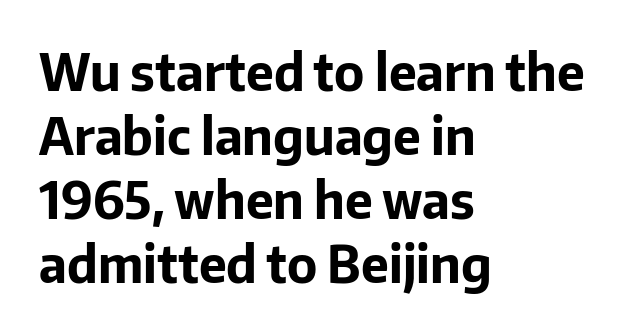
Q: Is the text bold? A: Yes.
Q: Is the text italic (slanted)? A: No, it is upright.
Q: Is the typeface a serif or a sans-serif typeface? A: Sans-serif.
Q: Is the text underlined? A: No.
Q: How is the paragraph aligned? A: Left-aligned.
Q: Is the spacing between letters normal or unusually wide? A: Normal.
Q: Is the spacing between lines tight, normal or loose? A: Normal.
Q: Width (condensed, normal, or wide)? A: Normal.
Q: Stroke contrast? A: Low.
Q: x-height? A: Medium.
Q: Monospaced? A: No.
